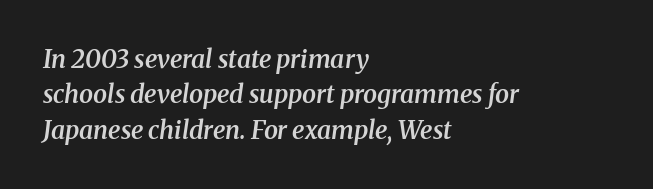
{"italic": "yes", "lean": "right", "slant_degrees": 8, "bold": "semi", "underline": "no", "align": "left", "line_spacing": "normal", "line_spacing_ratio": 1.42, "letter_spacing": "normal", "letter_spacing_em": 0.0, "glyph_px": 25}
